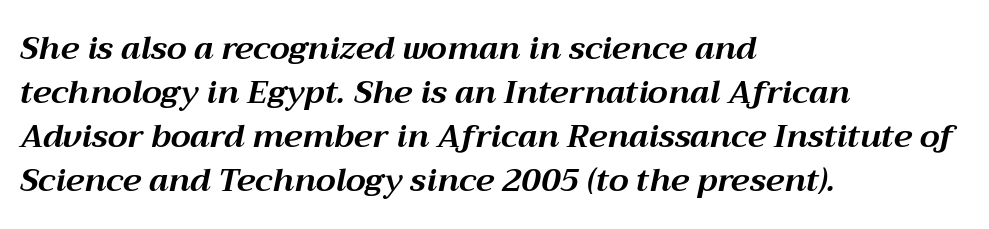
The tracking reads as untouched default to a designer's eye. These lines stack with their left ends in a neat column. Reading down the column, the eye jumps a familiar distance to each next line. A clean baseline with only descenders dipping below it.
